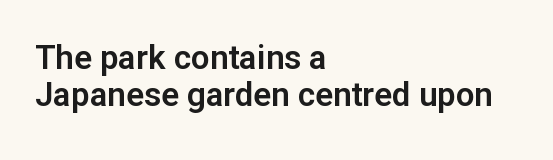
A typesetter would call this zero additional tracking. The space beneath each line is pristine and unruled. I'd call this a sans setting — the letters go barefoot. The typesetter chose a ragged-right arrangement here. You could not count columns in this text — the font is proportionally spaced. The letters stand upright; this is a roman face.
